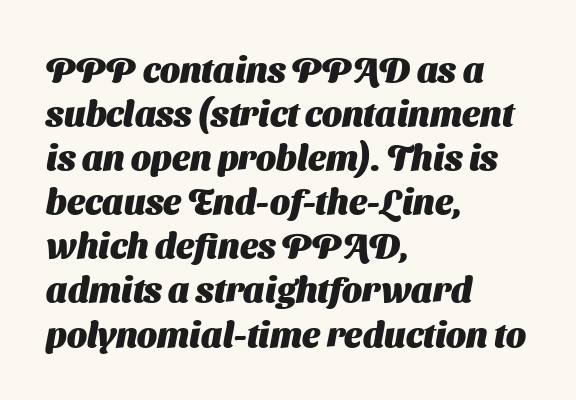
{"serif": "no", "bold": "yes", "weight": "heavy", "width": "normal", "stroke_contrast": "medium", "x_height": "medium", "monospaced": "no", "underline": "no", "align": "left", "line_spacing": "normal", "line_spacing_ratio": 1.26, "letter_spacing": "normal", "letter_spacing_em": 0.0, "glyph_px": 35}
